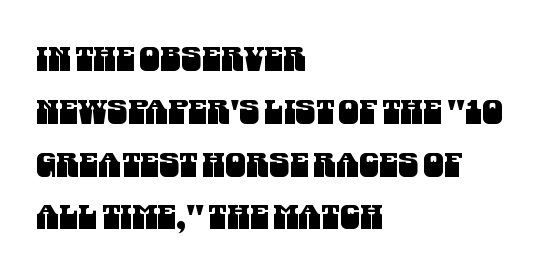
Q: Is the typeface a serif or a sans-serif typeface? A: Sans-serif.
Q: Is the text underlined? A: No.
Q: How is the paragraph aligned? A: Left-aligned.
Q: Is the spacing between letters normal or unusually wide? A: Normal.
Q: Is the spacing between lines tight, normal or loose? A: Normal.
Q: Width (condensed, normal, or wide)? A: Condensed.
Q: Stroke contrast? A: Medium.
Q: x-height? A: Large.
Q: Monospaced? A: No.
